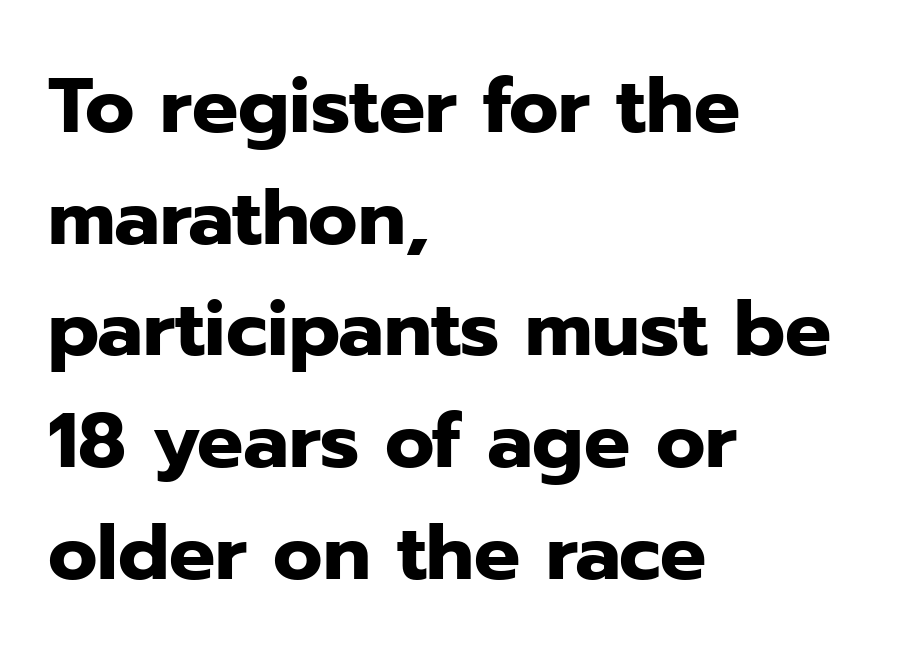
{"serif": "no", "italic": "no", "bold": "yes", "weight": "heavy", "width": "normal", "stroke_contrast": "low", "x_height": "medium", "monospaced": "no", "underline": "no", "align": "left", "line_spacing": "normal", "line_spacing_ratio": 1.45, "letter_spacing": "normal", "letter_spacing_em": 0.0, "glyph_px": 77}
